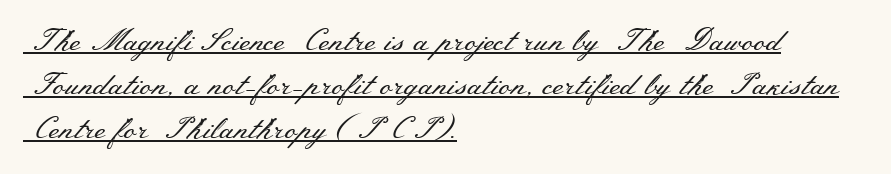
Q: Is the text bold? A: No.
Q: Is the text italic (slanted)? A: Yes.
Q: Is the typeface a serif or a sans-serif typeface? A: Serif.
Q: Is the text underlined? A: Yes.
Q: How is the paragraph aligned? A: Left-aligned.
Q: Is the spacing between letters normal or unusually wide? A: Normal.
Q: Is the spacing between lines tight, normal or loose? A: Normal.
Q: Width (condensed, normal, or wide)? A: Wide.
Q: Stroke contrast? A: Medium.
Q: x-height? A: Small.
Q: Monospaced? A: No.
